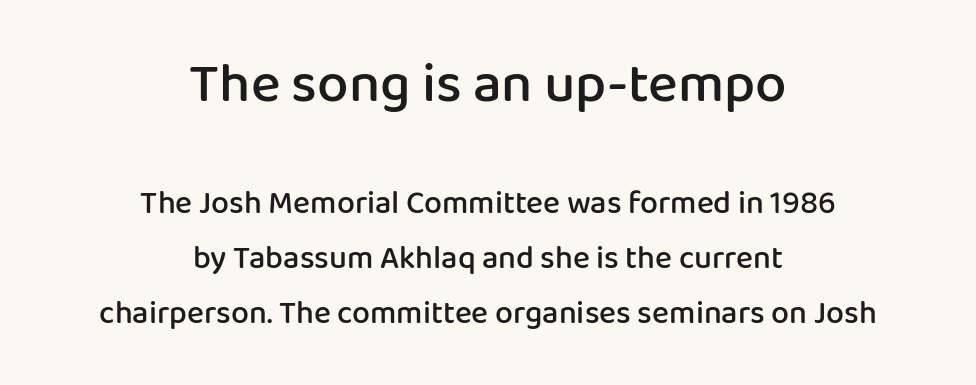
The image shows 56 px semibold sans-serif type, upright; set centered, line spacing 1.72x, normal letter spacing, not underlined; the first (top) block is 1.75x larger; low stroke contrast and a medium x-height.
